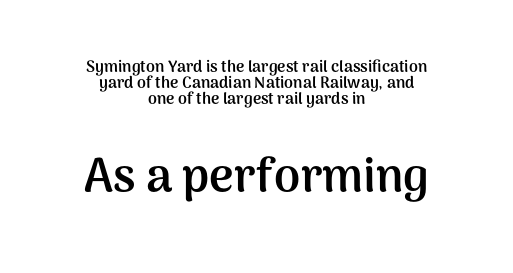
Character widths vary here, with narrow letters taking less room than wide ones. Type size steps up from the first block to the second. The lines are packed closely together with very little leading. Typographically, this falls in the sans-serif category. Posture: straight, roman, zero tilt.
